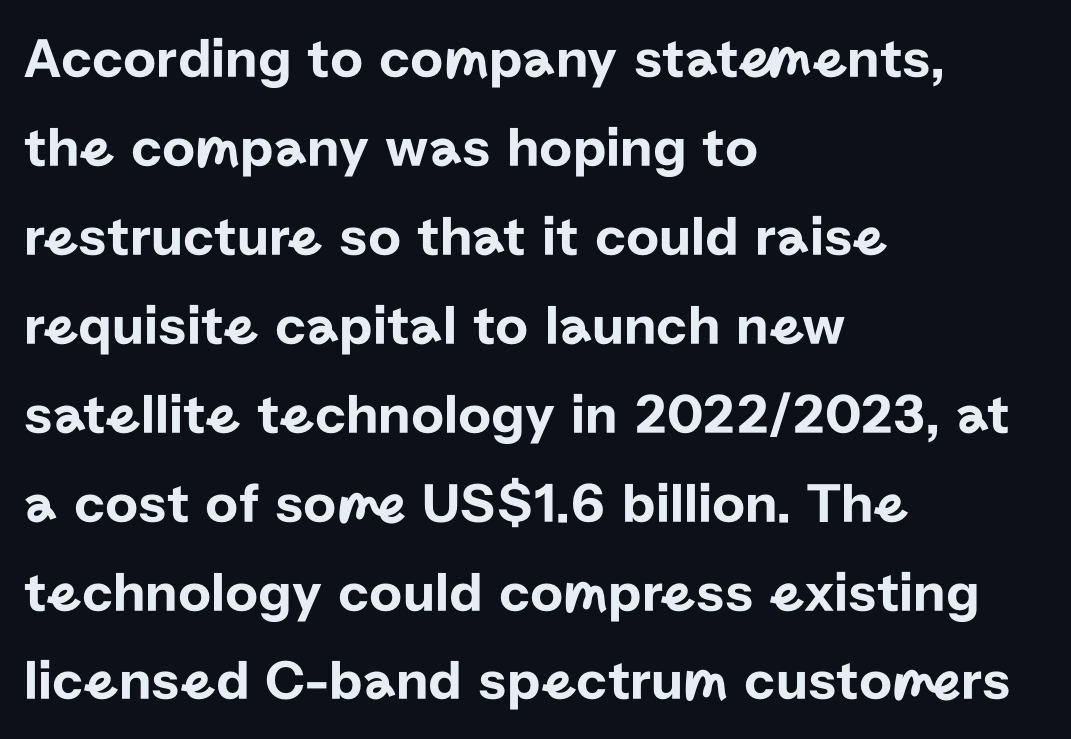
{"serif": "no", "italic": "no", "width": "normal", "stroke_contrast": "low", "x_height": "medium", "monospaced": "no", "underline": "no", "align": "left", "line_spacing": "normal", "line_spacing_ratio": 1.56, "letter_spacing": "normal", "letter_spacing_em": 0.0, "glyph_px": 57}
